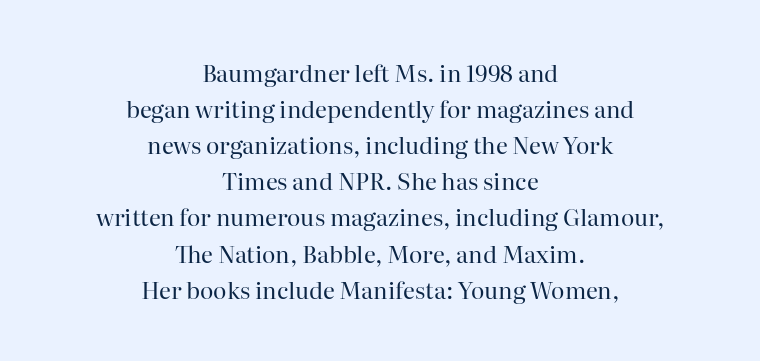
The image shows 23 px text type, upright; set centered, normal line spacing (1.57x), normal letter spacing, not underlined.
